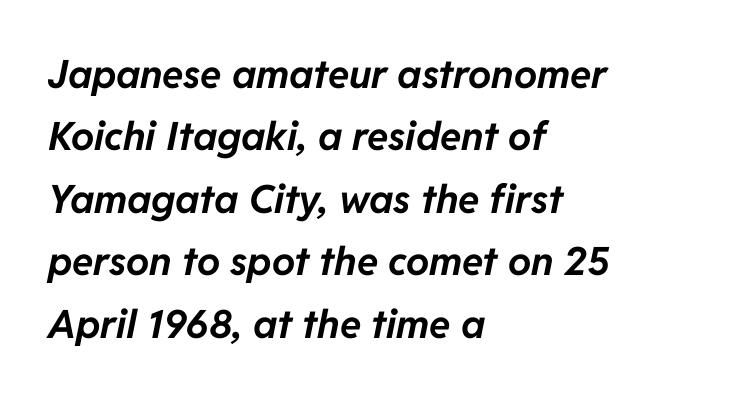
What's the leading like? Ordinary, nothing unusual. Teacher's note: observe the even left margin — that is flush-left alignment. Honestly, there is no underline to notice here at all. Looking at the ascenders, they clearly lean. You'd pick this weight for a headline — it's a proper bold.
